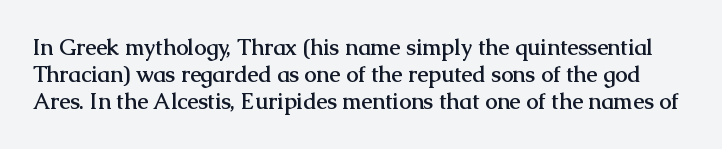
Q: Is the text bold? A: Yes.
Q: Is the text italic (slanted)? A: No, it is upright.
Q: Is the text underlined? A: No.
Q: Is the spacing between letters normal or unusually wide? A: Normal.
